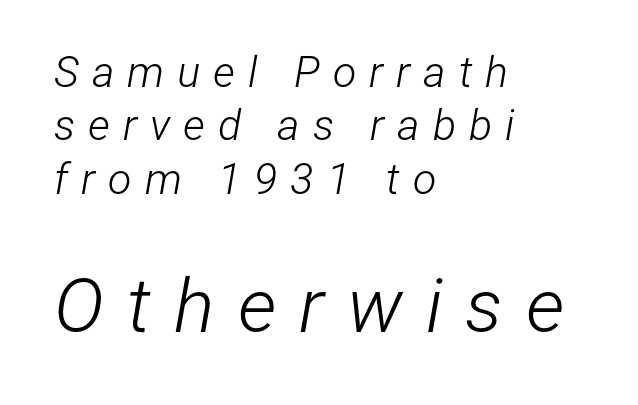
The image shows 76 px light, condensed type, italic (leaning right); set left-aligned, line spacing 1.24x, unusually wide letter spacing (+0.3 em), not underlined; the second (bottom) block is 1.77x larger; low stroke contrast and a medium x-height.
